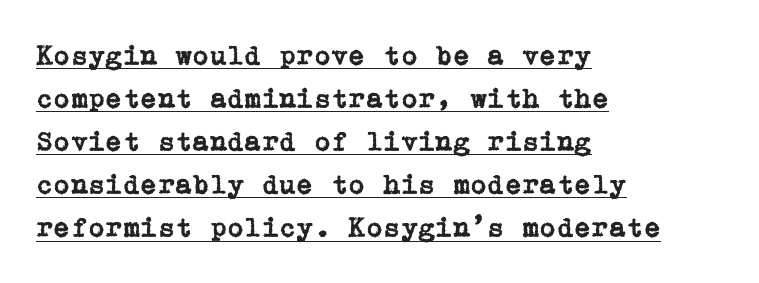
The image shows 28 px serif type, upright; set left-aligned, normal line spacing (1.54x), normal letter spacing, underlined; low stroke contrast and a medium x-height.
